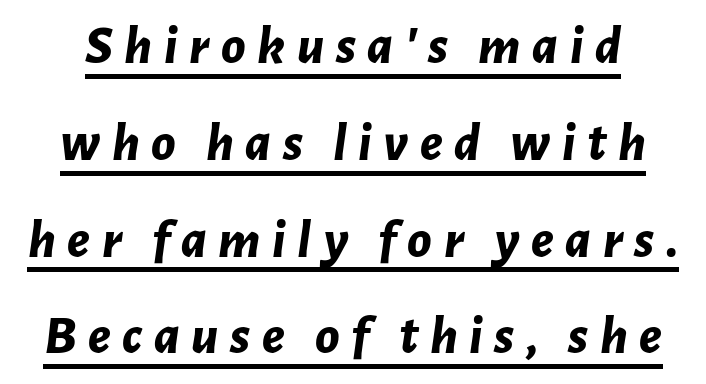
{"italic": "yes", "lean": "right", "slant_degrees": 7, "bold": "yes", "weight": "bold", "width": "normal", "stroke_contrast": "low", "x_height": "medium", "monospaced": "no", "underline": "yes", "line_spacing_ratio": 1.76, "letter_spacing": "wide", "letter_spacing_em": 0.21, "glyph_px": 55}
